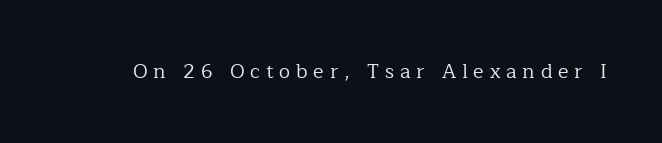
The image shows 20 px text type, upright; set unusually wide letter spacing (+0.29 em), not underlined.
